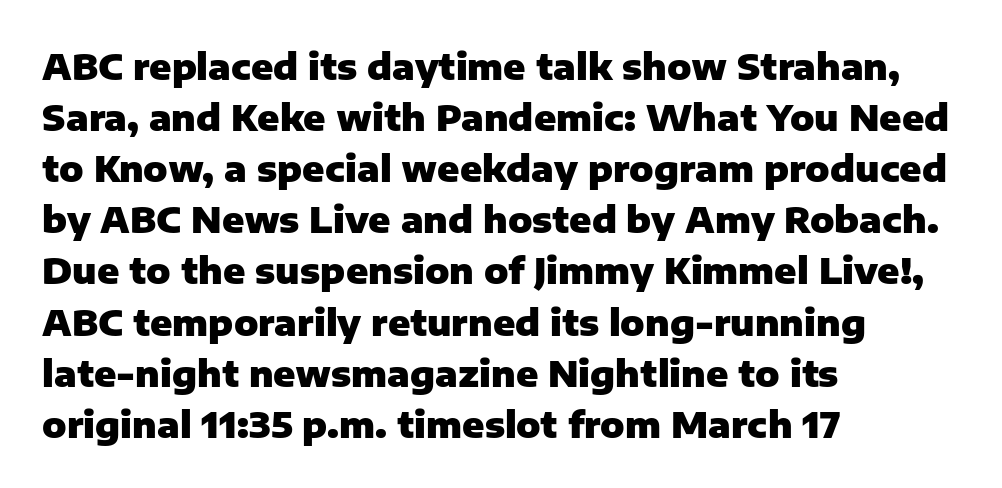
{"serif": "no", "italic": "no", "bold": "yes", "weight": "heavy", "width": "normal", "stroke_contrast": "low", "x_height": "medium", "monospaced": "no", "underline": "no", "align": "left", "line_spacing": "normal", "line_spacing_ratio": 1.42, "letter_spacing": "normal", "letter_spacing_em": 0.0, "glyph_px": 36}
